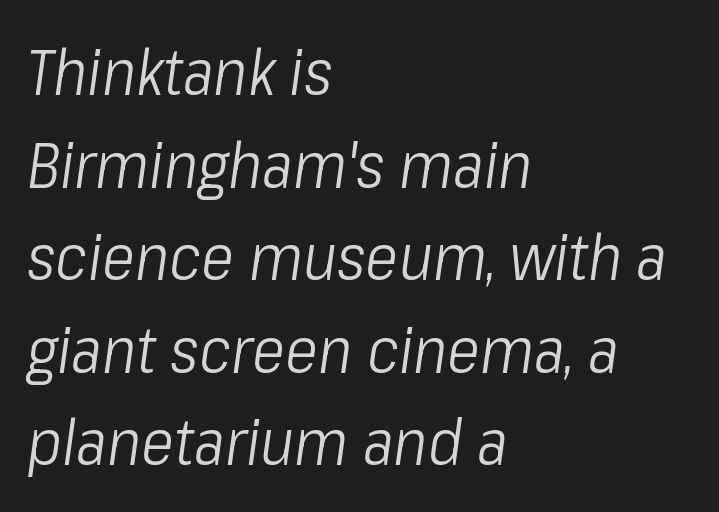
The passage is arranged the way most books set body copy — flush left. Beneath every word, the page is bare. Characters follow at the spacing the type designer built in. Would a proofreader flag this as italicized? Yes. The letters look calm and open, with moderate or lighter stems.
